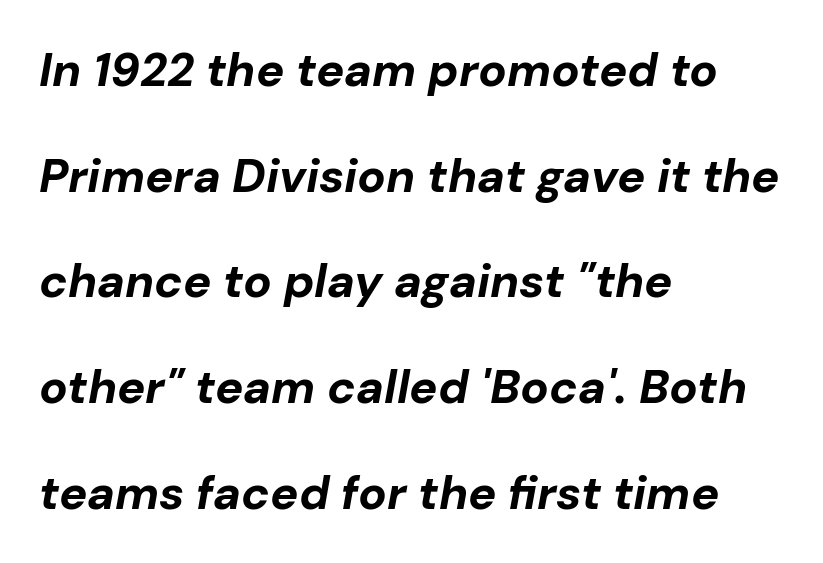
Q: Is the text bold? A: Yes.
Q: Is the text italic (slanted)? A: Yes, it leans right by about 10 degrees.
Q: Is the text underlined? A: No.
Q: How is the paragraph aligned? A: Left-aligned.
Q: Is the spacing between letters normal or unusually wide? A: Normal.
Q: Is the spacing between lines tight, normal or loose? A: Loose.
Q: Width (condensed, normal, or wide)? A: Normal.
Q: Stroke contrast? A: Low.
Q: x-height? A: Medium.
Q: Monospaced? A: No.
